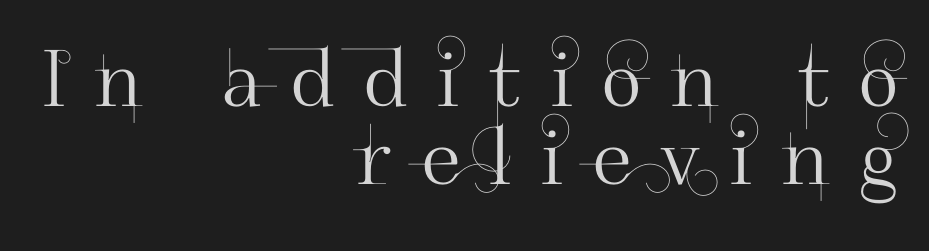
{"serif": "no", "italic": "no", "width": "normal", "stroke_contrast": "high", "x_height": "small", "monospaced": "no", "underline": "no", "align": "right", "line_spacing": "tight", "line_spacing_ratio": 1.0, "letter_spacing": "wide", "letter_spacing_em": 0.38, "glyph_px": 78}
